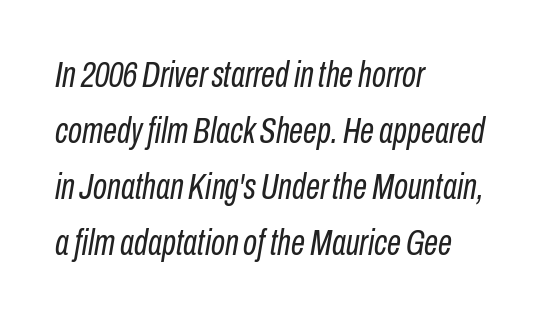
{"italic": "yes", "lean": "right", "slant_degrees": 10, "bold": "no", "weight": "regular", "width": "condensed", "stroke_contrast": "low", "x_height": "medium", "monospaced": "no", "underline": "no", "align": "left", "line_spacing": "normal", "line_spacing_ratio": 1.56, "letter_spacing": "normal", "letter_spacing_em": 0.0, "glyph_px": 36}
